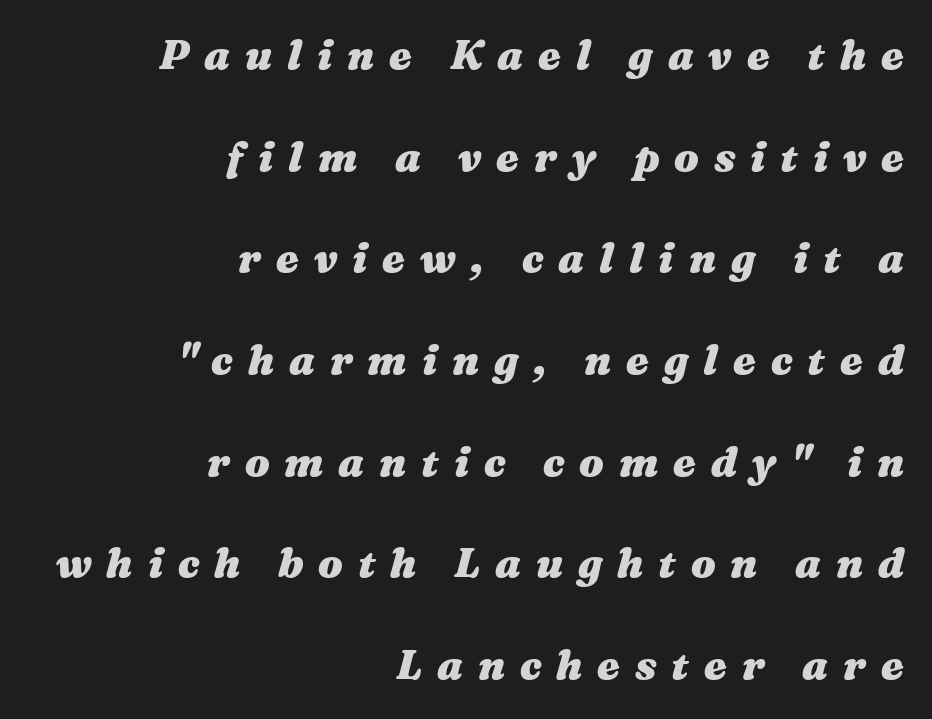
{"italic": "yes", "lean": "right", "slant_degrees": 16, "bold": "yes", "weight": "heavy", "width": "wide", "stroke_contrast": "medium", "x_height": "medium", "monospaced": "no", "underline": "no", "align": "right", "line_spacing": "loose", "line_spacing_ratio": 2.48, "letter_spacing": "wide", "letter_spacing_em": 0.36, "glyph_px": 41}
